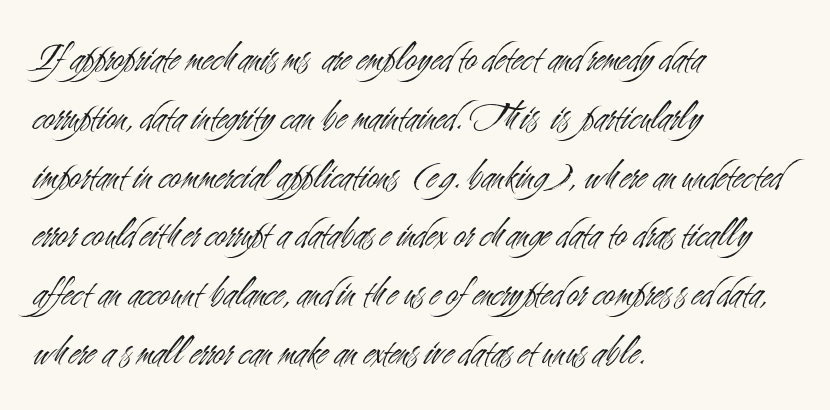
A typesetter would call this proportional, since set widths differ per character. These lines are set flush left with a ragged right edge. Typographically, this falls in the sans-serif category. The type is set solid horizontally, with unmodified tracking.
